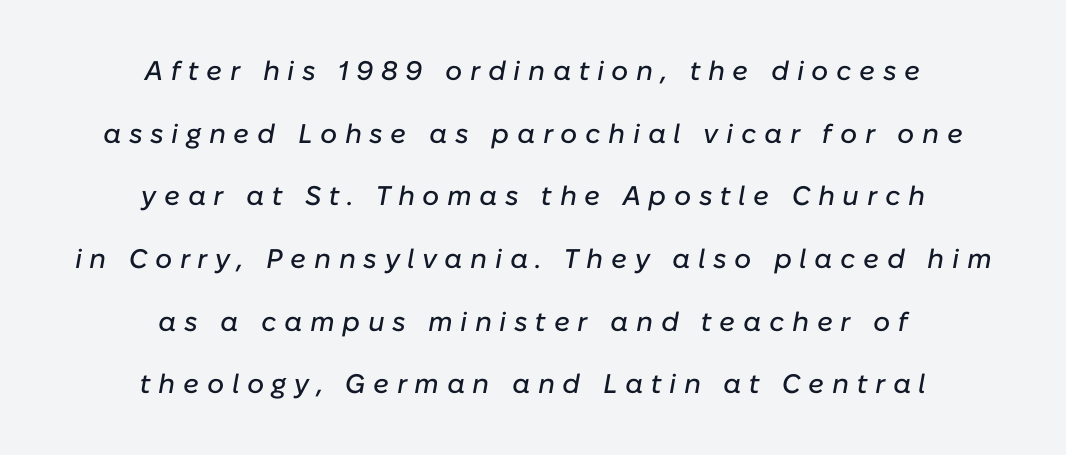
Q: Is the text italic (slanted)? A: Yes, it leans right by about 10 degrees.
Q: Is the text underlined? A: No.
Q: How is the paragraph aligned? A: Centered.
Q: Is the spacing between letters normal or unusually wide? A: Unusually wide.
Q: Is the spacing between lines tight, normal or loose? A: Loose.
